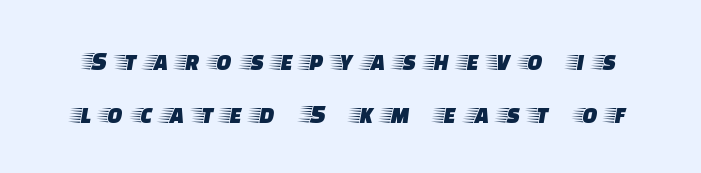
The image shows 28 px wide serif type; set loose line spacing (1.9x), unusually wide letter spacing (+0.4 em), not underlined; low stroke contrast and a large x-height.
